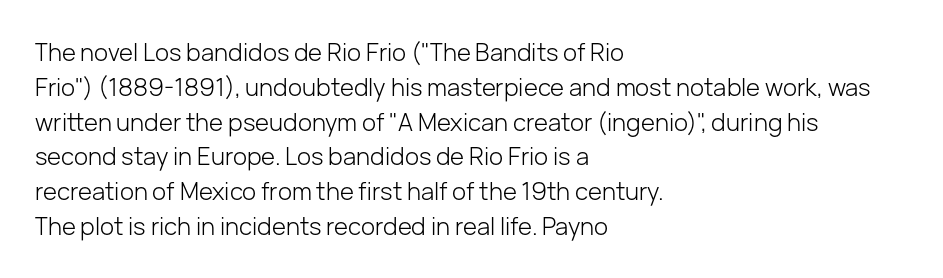
The image shows 24 px text type, upright; set left-aligned, normal line spacing (1.45x), normal letter spacing, not underlined.
